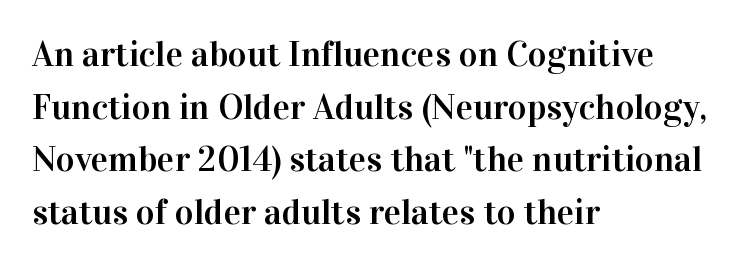
{"serif": "yes", "italic": "no", "width": "normal", "stroke_contrast": "high", "x_height": "medium", "monospaced": "no", "underline": "no", "align": "left", "line_spacing": "normal", "line_spacing_ratio": 1.46, "letter_spacing": "normal", "letter_spacing_em": 0.0, "glyph_px": 36}
